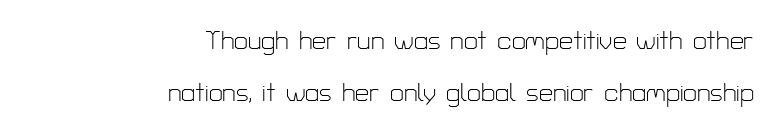
The rendering uses a large line-height, opening up the rows. Words appear dense and cohesive because spacing is normal. This rendering features lettering with no underline. The typeface has the unassuming heft of standard copy or less. A typesetter would mark this as roman, not italic.
